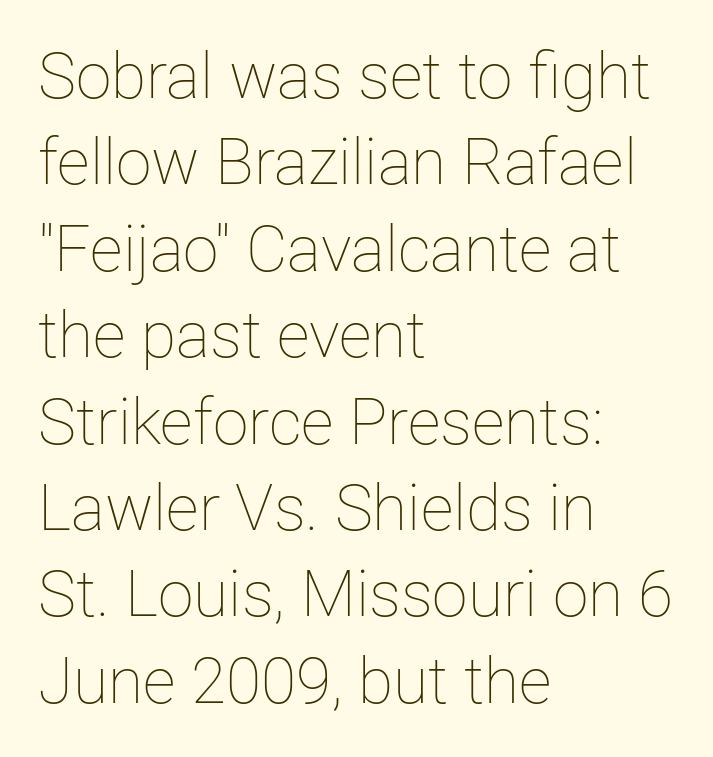
The image shows 64 px thin type, upright; set left-aligned, normal line spacing (1.35x), normal letter spacing, not underlined; low stroke contrast and a medium x-height.
